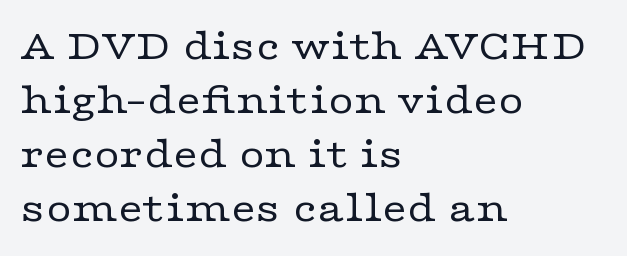
Q: Is the text bold? A: No.
Q: Is the text italic (slanted)? A: No, it is upright.
Q: Is the typeface a serif or a sans-serif typeface? A: Serif.
Q: Is the text underlined? A: No.
Q: How is the paragraph aligned? A: Left-aligned.
Q: Is the spacing between letters normal or unusually wide? A: Normal.
Q: Width (condensed, normal, or wide)? A: Wide.
Q: Stroke contrast? A: Low.
Q: x-height? A: Medium.
Q: Monospaced? A: No.
